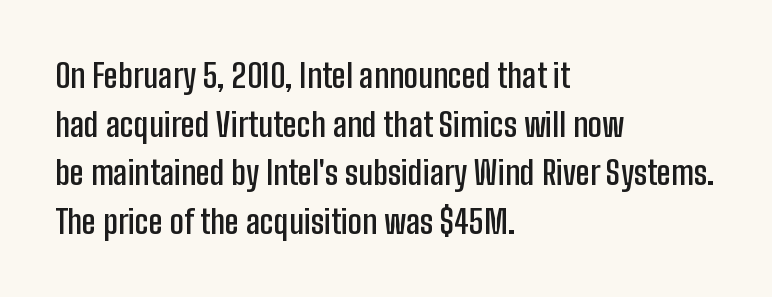
{"serif": "no", "italic": "no", "bold": "semi", "weight": "semibold", "width": "condensed", "stroke_contrast": "low", "x_height": "medium", "monospaced": "no", "underline": "no", "align": "left", "line_spacing": "normal", "line_spacing_ratio": 1.47, "letter_spacing": "normal", "letter_spacing_em": 0.0, "glyph_px": 33}
